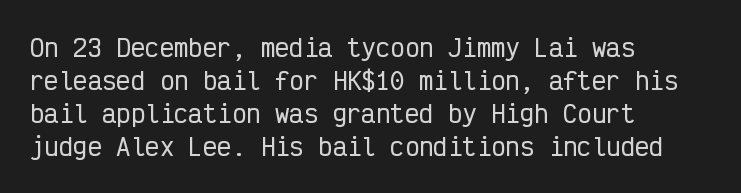
{"italic": "no", "underline": "no", "align": "left", "line_spacing": "normal", "line_spacing_ratio": 1.38, "letter_spacing": "normal", "letter_spacing_em": 0.0, "glyph_px": 24}
